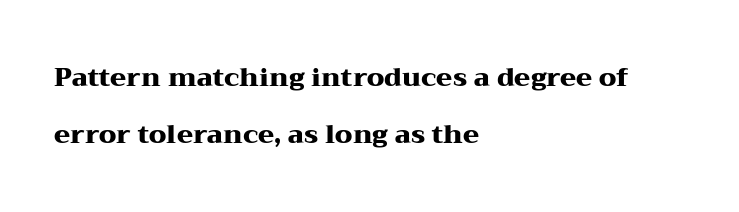
The image shows 26 px bold type, upright; set left-aligned, loose line spacing (2.21x), normal letter spacing, not underlined.
